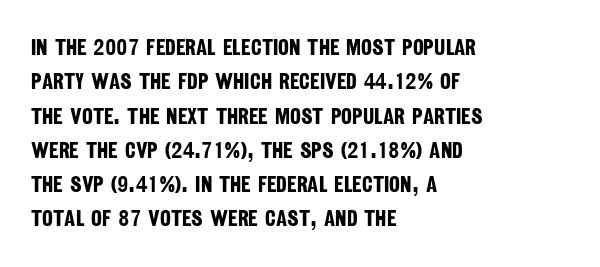
The image shows 23 px bold type; set left-aligned, normal line spacing (1.49x), normal letter spacing, not underlined.
